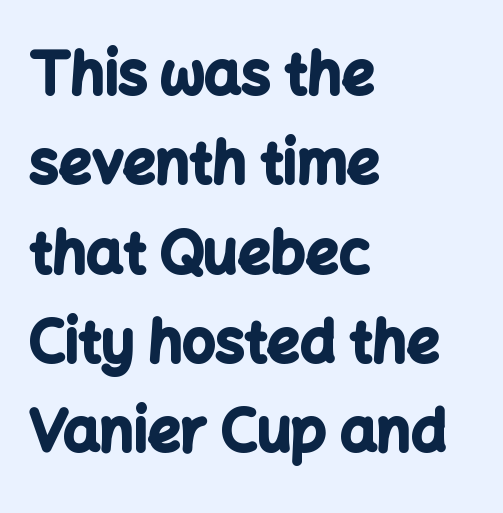
{"serif": "no", "italic": "no", "bold": "yes", "weight": "bold", "width": "normal", "stroke_contrast": "low", "x_height": "medium", "monospaced": "no", "underline": "no", "align": "left", "line_spacing": "normal", "line_spacing_ratio": 1.54, "letter_spacing": "normal", "letter_spacing_em": 0.0, "glyph_px": 58}
